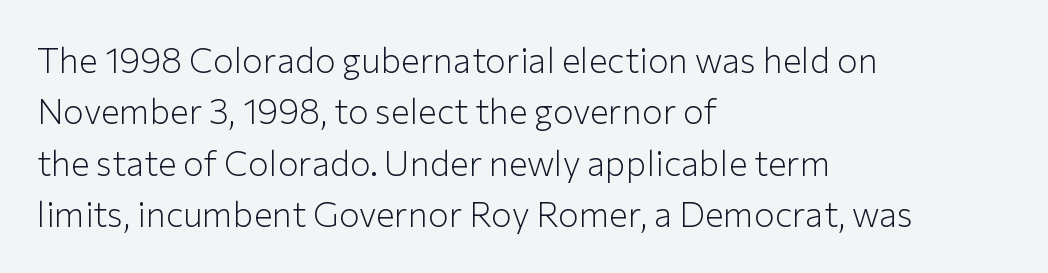
The image shows 35 px light sans-serif type, upright; set left-aligned, normal line spacing (1.47x), normal letter spacing, not underlined; low stroke contrast and a medium x-height.
